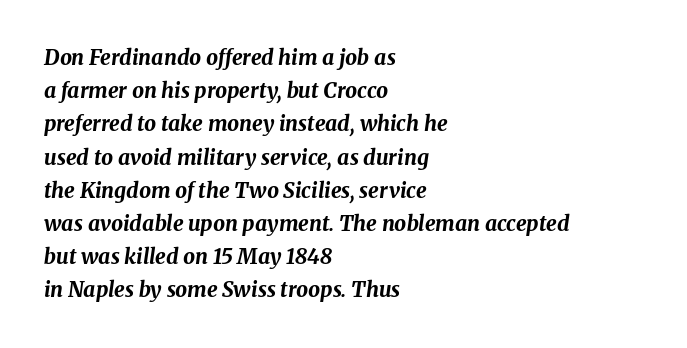
The image shows 21 px bold type, italic (leaning right); set left-aligned, normal line spacing (1.58x), normal letter spacing, not underlined.
